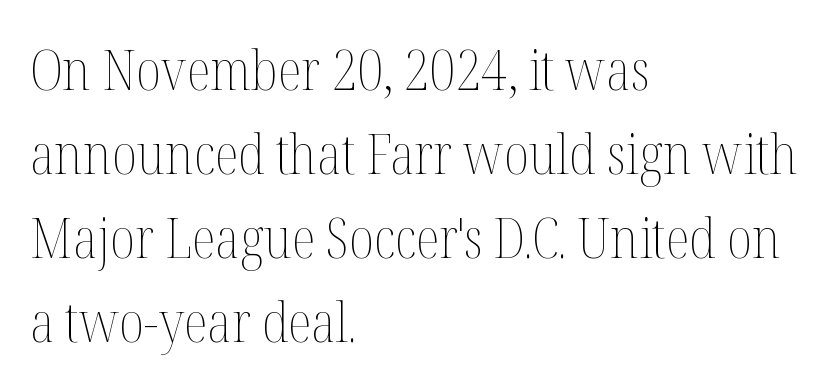
{"italic": "no", "bold": "no", "weight": "thin", "width": "condensed", "stroke_contrast": "medium", "x_height": "medium", "monospaced": "no", "underline": "no", "align": "left", "line_spacing": "normal", "line_spacing_ratio": 1.5, "letter_spacing": "normal", "letter_spacing_em": 0.0, "glyph_px": 56}
